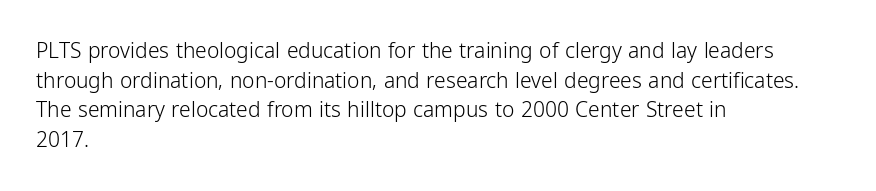
Quick note: underline off. Do the letters lean? They stand straight. The text block is weighted toward the left margin, trailing off unevenly rightward. This rendering leaves character spacing at its baseline value. Vertical spacing — default.
